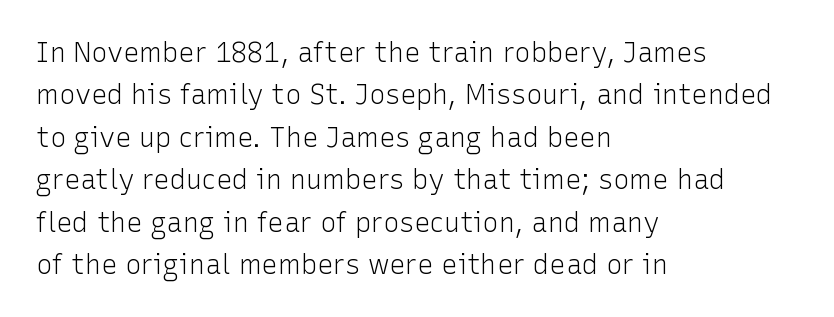
Characters follow at the spacing the type designer built in. Where is the straight margin? On the left. Weight: regular or lighter. Check the space under the baseline: it is left empty. Each new line begins a customary step beneath the previous one.
